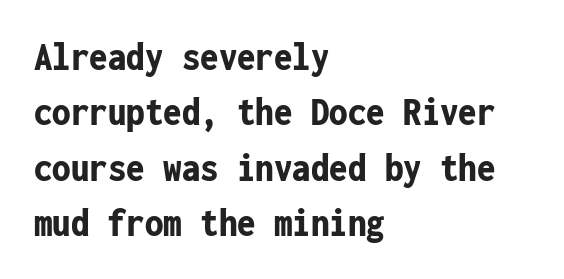
{"serif": "no", "italic": "no", "bold": "yes", "weight": "bold", "width": "condensed", "stroke_contrast": "low", "x_height": "medium", "monospaced": "yes", "underline": "no", "align": "left", "line_spacing": "normal", "line_spacing_ratio": 1.35, "letter_spacing": "normal", "letter_spacing_em": 0.0, "glyph_px": 41}
